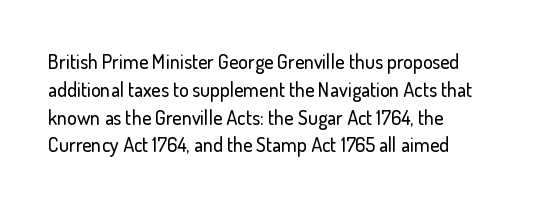
Q: Is the text italic (slanted)? A: No, it is upright.
Q: Is the text underlined? A: No.
Q: How is the paragraph aligned? A: Left-aligned.
Q: Is the spacing between letters normal or unusually wide? A: Normal.
Q: Is the spacing between lines tight, normal or loose? A: Normal.
